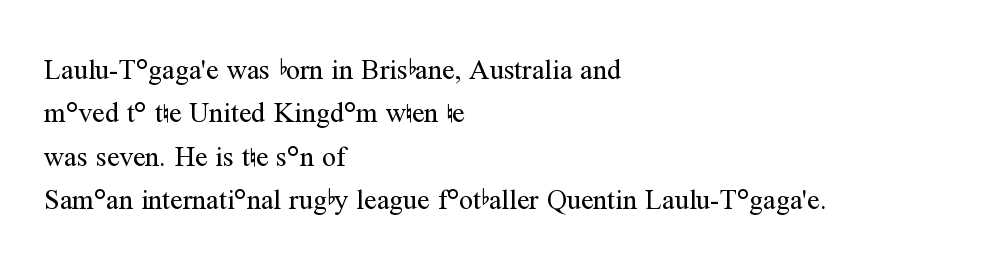
The image shows 28 px regular-weight serif type, upright; set left-aligned, normal line spacing (1.55x), normal letter spacing, not underlined; medium stroke contrast and a medium x-height.
